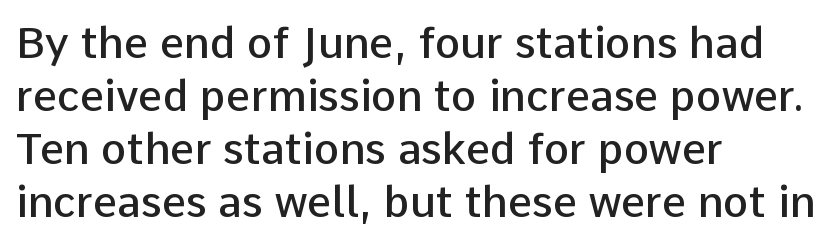
{"serif": "no", "italic": "no", "bold": "semi", "weight": "semibold", "width": "normal", "stroke_contrast": "low", "x_height": "medium", "monospaced": "no", "underline": "no", "align": "left", "line_spacing_ratio": 1.23, "letter_spacing": "normal", "letter_spacing_em": 0.0, "glyph_px": 43}
